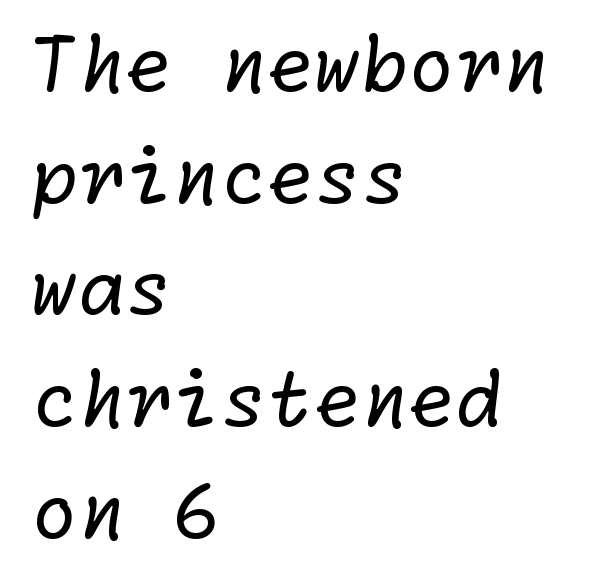
{"serif": "no", "bold": "no", "weight": "regular", "width": "normal", "stroke_contrast": "low", "x_height": "medium", "underline": "no", "align": "left", "line_spacing": "normal", "line_spacing_ratio": 1.47, "letter_spacing": "normal", "letter_spacing_em": 0.0, "glyph_px": 76}
